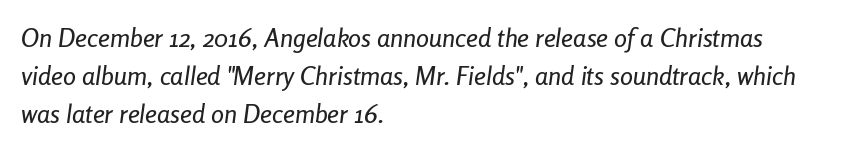
Vertical spacing — default. The lettering tilts uniformly, giving the passage an italic look. The letterforms sit shoulder to shoulder at normal distance. The zone under the glyphs is completely vacant. The rendering anchors every line to the left-hand side.
